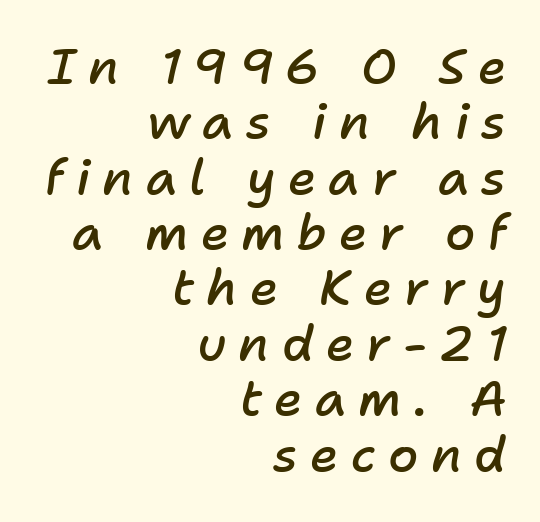
{"italic": "yes", "lean": "right", "slant_degrees": 11, "bold": "semi", "weight": "semibold", "width": "normal", "stroke_contrast": "low", "x_height": "medium", "monospaced": "no", "underline": "no", "align": "right", "line_spacing": "tight", "line_spacing_ratio": 1.13, "letter_spacing": "wide", "letter_spacing_em": 0.25, "glyph_px": 49}
